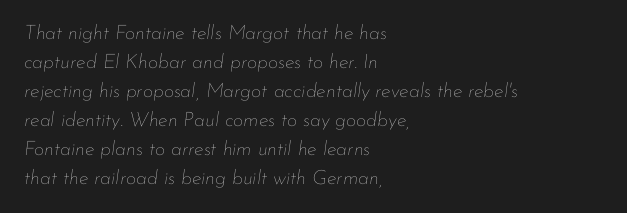
Q: Is the text bold? A: No.
Q: Is the text italic (slanted)? A: Yes, it leans right by about 7 degrees.
Q: Is the text underlined? A: No.
Q: How is the paragraph aligned? A: Left-aligned.
Q: Is the spacing between letters normal or unusually wide? A: Normal.
Q: Is the spacing between lines tight, normal or loose? A: Normal.
